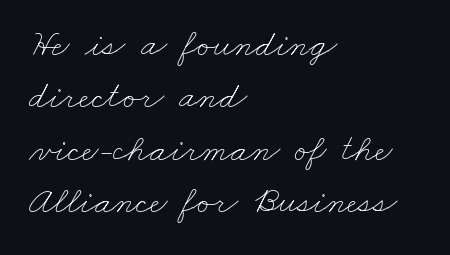
{"bold": "no", "weight": "thin", "width": "wide", "stroke_contrast": "low", "x_height": "small", "monospaced": "no", "underline": "no", "align": "left", "line_spacing": "normal", "line_spacing_ratio": 1.38, "letter_spacing": "normal", "letter_spacing_em": 0.0, "glyph_px": 38}
